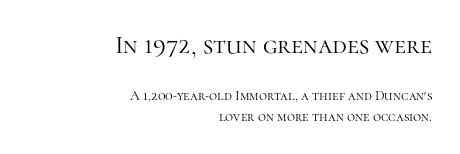
Q: Is the text bold? A: No.
Q: Is the text italic (slanted)? A: No, it is upright.
Q: Is the text underlined? A: No.
Q: How is the paragraph aligned? A: Right-aligned.
Q: Is the spacing between letters normal or unusually wide? A: Normal.
Q: Is the spacing between lines tight, normal or loose? A: Normal.
Q: Which block of text is set in a larger size, the first (top) or the second (bottom)? A: The first (top) one.
